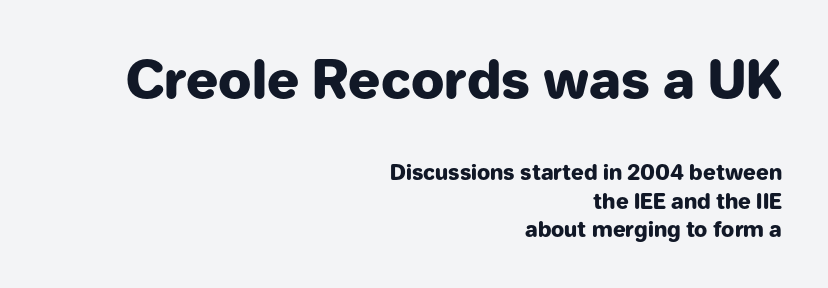
{"serif": "no", "italic": "no", "bold": "yes", "weight": "heavy", "width": "normal", "stroke_contrast": "low", "x_height": "medium", "monospaced": "no", "underline": "no", "align": "right", "line_spacing": "normal", "line_spacing_ratio": 1.34, "letter_spacing": "normal", "letter_spacing_em": 0.0, "larger_block": "first", "size_ratio": 2.52, "glyph_px": 53}
